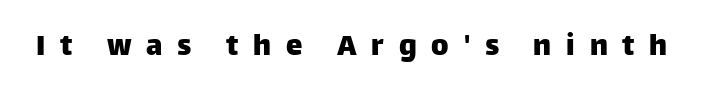
{"serif": "no", "italic": "no", "width": "normal", "stroke_contrast": "low", "x_height": "large", "monospaced": "no", "underline": "no", "letter_spacing": "wide", "letter_spacing_em": 0.45, "glyph_px": 33}
